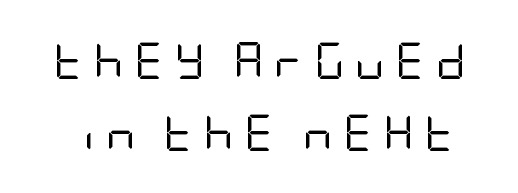
The strokes are not fattened; the text isn't bold. Are there feet on the stems? There aren't — it's a sans. Someone cranked the tracking dial way up on this one. You could fit nearly another row in the gap between these rows.
